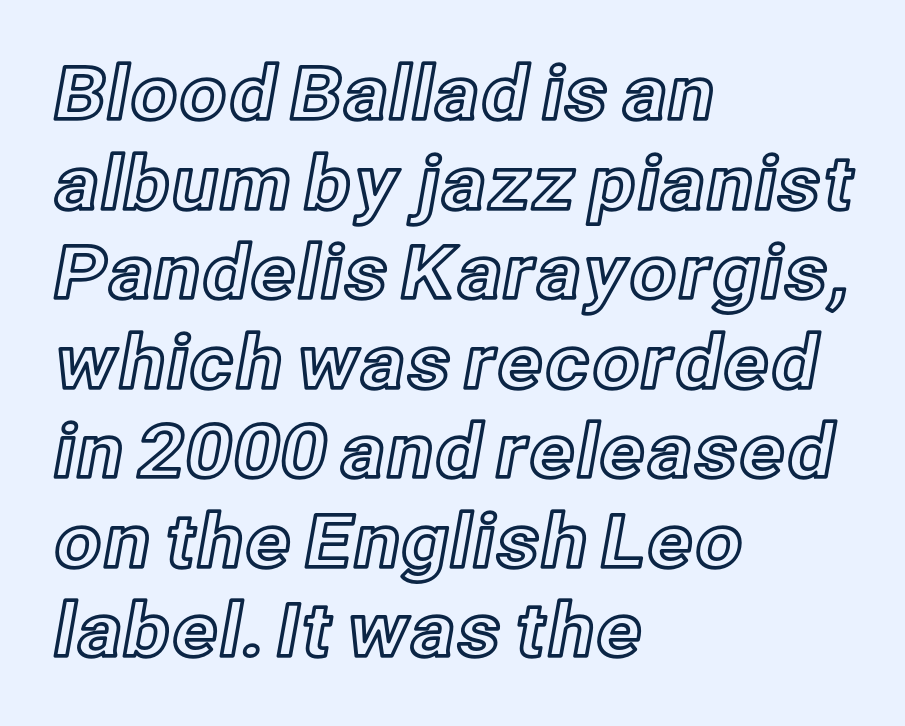
Q: Is the text italic (slanted)? A: Yes.
Q: Is the text underlined? A: No.
Q: How is the paragraph aligned? A: Left-aligned.
Q: Is the spacing between letters normal or unusually wide? A: Normal.
Q: Width (condensed, normal, or wide)? A: Normal.
Q: x-height? A: Medium.
Q: Monospaced? A: No.
